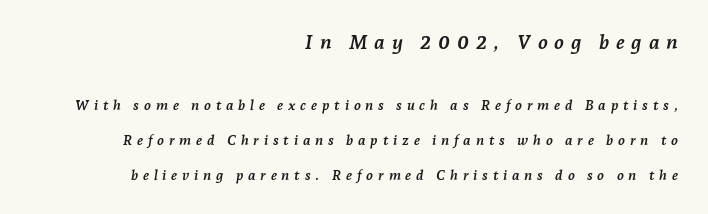
Only glyphs here, with clear space below each row. The face used here is rendered with a markedly widened letterfit. The font's italic variant was chosen for this text. Interline gaps are noticeably wide in this sample. In terms of weight, the rendering is a true, heavy bold. Between these two stacked blocks, the higher one wins on size.
